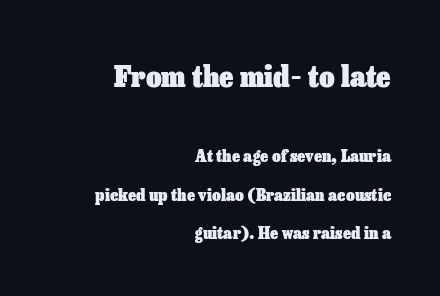
Honestly, the letter spacing is just normal — you wouldn't notice it. Short and long lines alike share a common ending point at right. Here the designer chose a conventional face with non-uniform glyph widths. Characters remain perfectly vertical along every line. Any mark beneath the type? The region is blank.
